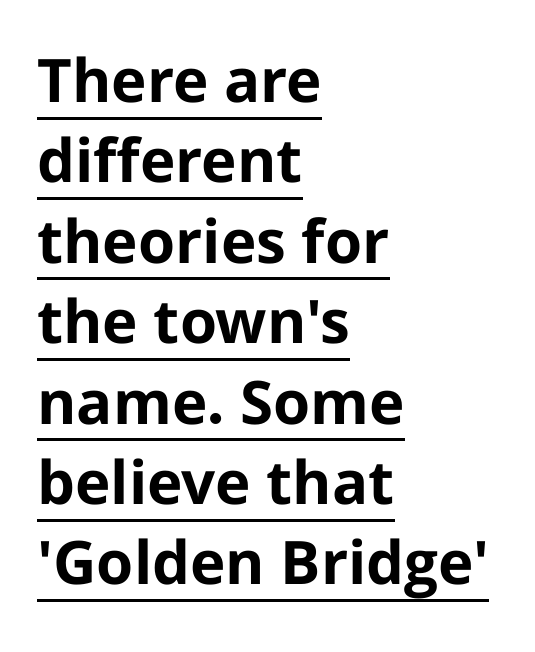
The image shows 60 px bold sans-serif type, upright; set left-aligned, normal line spacing (1.34x), normal letter spacing, underlined; low stroke contrast and a medium x-height.
